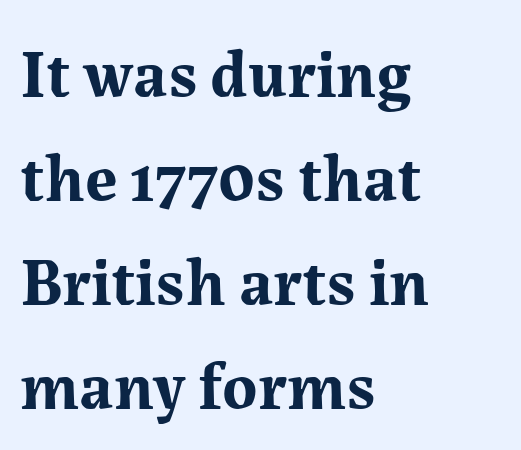
The image shows 67 px bold serif type, upright; set left-aligned, normal line spacing (1.55x), normal letter spacing, not underlined; medium stroke contrast and a medium x-height.
